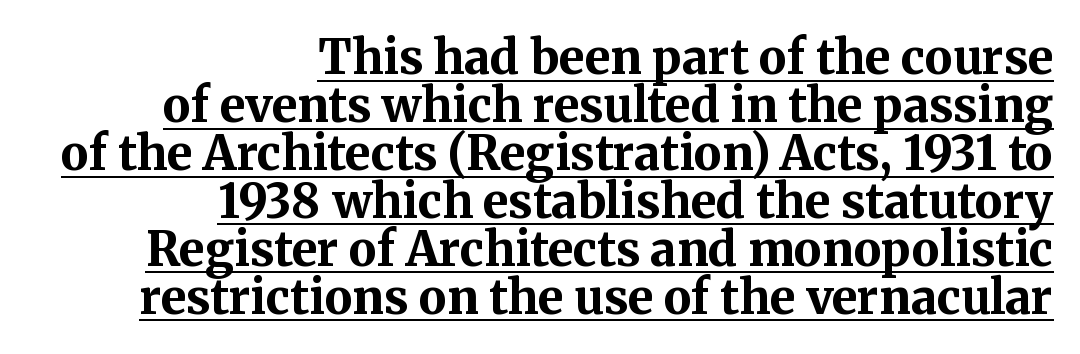
{"serif": "yes", "italic": "no", "bold": "yes", "weight": "bold", "width": "normal", "stroke_contrast": "medium", "x_height": "medium", "monospaced": "no", "underline": "yes", "align": "right", "line_spacing": "tight", "line_spacing_ratio": 1.02, "letter_spacing": "normal", "letter_spacing_em": 0.0, "glyph_px": 47}
